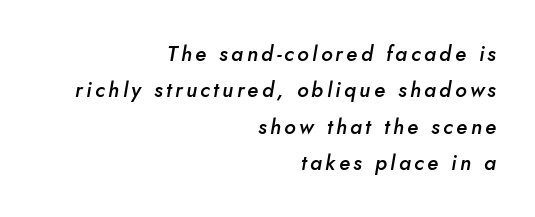
Q: Is the text bold? A: Semi-bold.
Q: Is the text italic (slanted)? A: Yes, it leans right by about 10 degrees.
Q: Is the text underlined? A: No.
Q: How is the paragraph aligned? A: Right-aligned.
